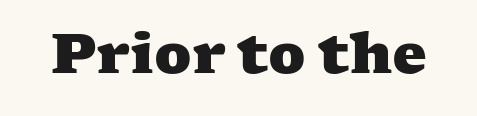
Q: Is the text bold? A: Yes.
Q: Is the typeface a serif or a sans-serif typeface? A: Serif.
Q: Is the text underlined? A: No.
Q: Is the spacing between letters normal or unusually wide? A: Normal.
Q: Width (condensed, normal, or wide)? A: Wide.
Q: Stroke contrast? A: Medium.
Q: x-height? A: Medium.
Q: Monospaced? A: No.
